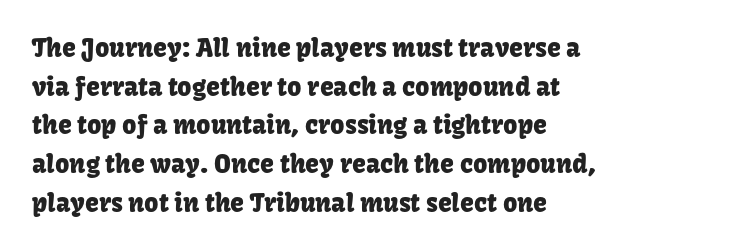
Inter-character spacing is left at the font's built-in metrics. Quick note: underline off. Horizontal alignment here is leftward, the default for most running prose. Posture: vertical. Line spacing here is normal.
